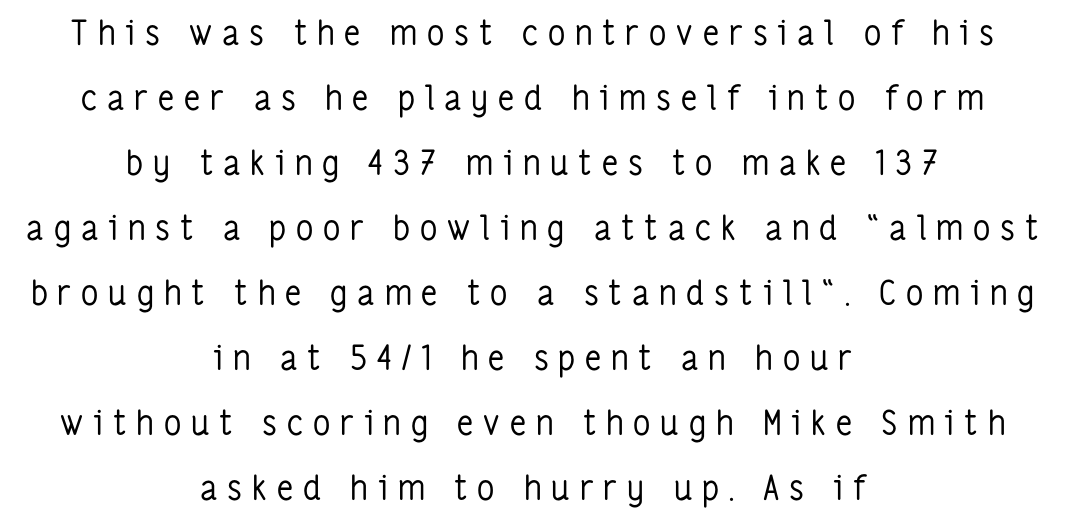
{"serif": "no", "italic": "no", "bold": "no", "weight": "regular", "width": "condensed", "stroke_contrast": "low", "x_height": "medium", "monospaced": "no", "underline": "no", "align": "center", "line_spacing": "loose", "line_spacing_ratio": 1.91, "letter_spacing": "wide", "letter_spacing_em": 0.29, "glyph_px": 34}
